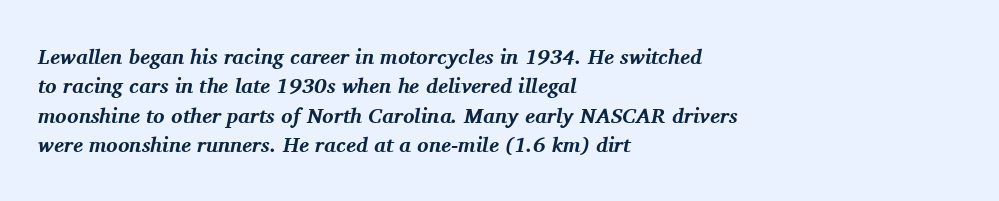
Q: Is the text bold? A: Yes.
Q: Is the text italic (slanted)? A: Yes, it leans right by about 11 degrees.
Q: Is the text underlined? A: No.
Q: How is the paragraph aligned? A: Left-aligned.
Q: Is the spacing between letters normal or unusually wide? A: Normal.
Q: Is the spacing between lines tight, normal or loose? A: Normal.
